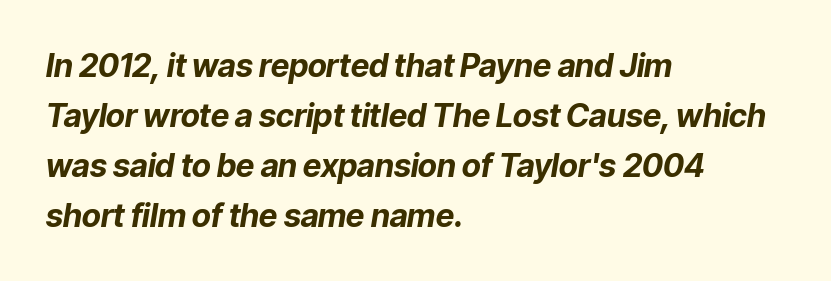
{"italic": "yes", "lean": "right", "slant_degrees": 9, "bold": "yes", "weight": "bold", "width": "normal", "stroke_contrast": "low", "x_height": "medium", "monospaced": "no", "underline": "no", "align": "left", "line_spacing": "normal", "line_spacing_ratio": 1.56, "letter_spacing": "normal", "letter_spacing_em": 0.0, "glyph_px": 32}
